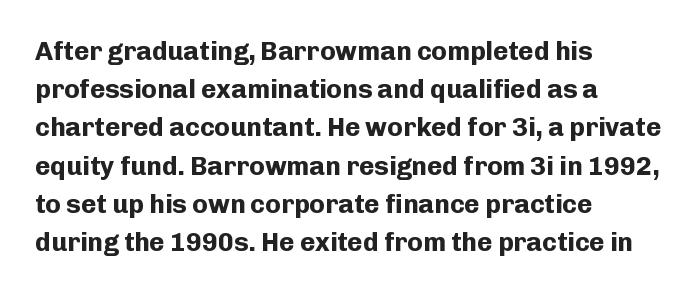
One glance says typical: line gaps are just what's usual. Students, note that the glyphs here touch the page at normal intervals. When letters stand straight like this, we call the style roman or upright. The string is rendered with underlining switched off. Casual observation: everything's shoved over to the left.
